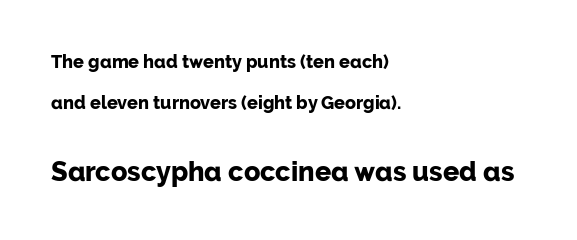
Q: Is the text bold? A: Yes.
Q: Is the text italic (slanted)? A: No, it is upright.
Q: Is the text underlined? A: No.
Q: How is the paragraph aligned? A: Left-aligned.
Q: Is the spacing between letters normal or unusually wide? A: Normal.
Q: Is the spacing between lines tight, normal or loose? A: Loose.
Q: Which block of text is set in a larger size, the first (top) or the second (bottom)? A: The second (bottom) one.
